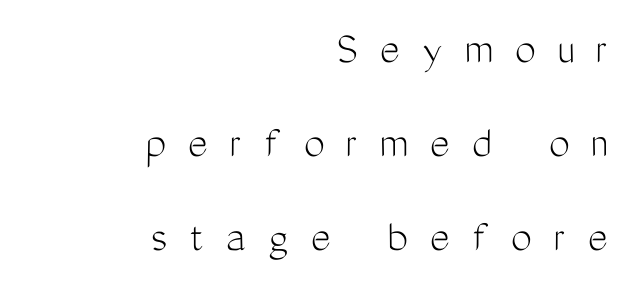
These lines stack with their right ends in a neat column. Is this a fixed-width face? No — the glyphs have proportional, varying widths. The weight would be labelled regular, book, light, or lighter still. Interline gaps are noticeably wide in this sample.
